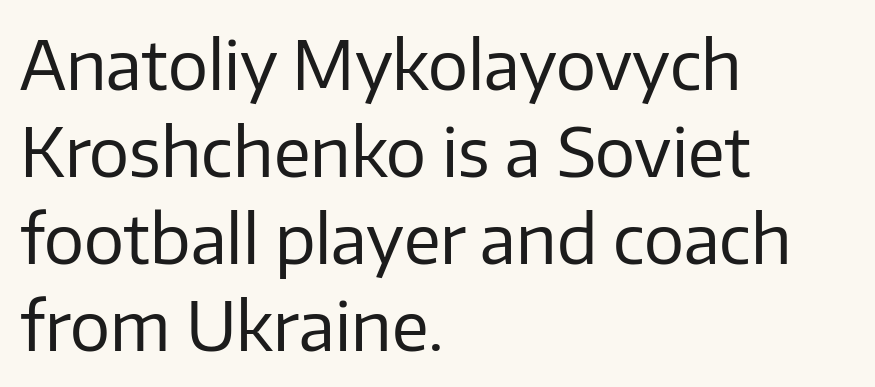
The rendering uses natural spacing where letterforms have individual widths. This is the regular roman posture of the typeface. Caption: multi-line text, flush left, ragged right. A bare baseline throughout the passage. Students, note that the glyphs here touch the page at normal intervals. Stems here are at most as thick as an everyday book face.
